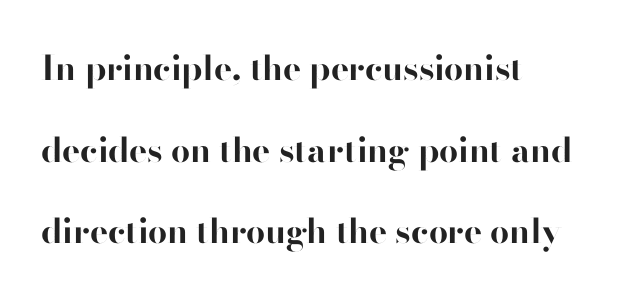
{"serif": "no", "italic": "no", "bold": "yes", "weight": "bold", "width": "normal", "stroke_contrast": "high", "x_height": "small", "monospaced": "no", "underline": "no", "align": "left", "line_spacing": "loose", "line_spacing_ratio": 2.4, "letter_spacing": "normal", "letter_spacing_em": 0.0, "glyph_px": 34}
